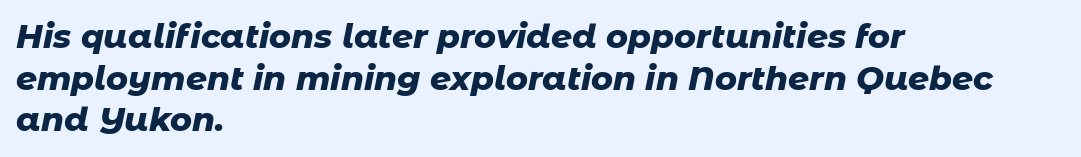
Q: Is the text bold? A: Yes.
Q: Is the text italic (slanted)? A: Yes, it leans right by about 11 degrees.
Q: Is the text underlined? A: No.
Q: How is the paragraph aligned? A: Left-aligned.
Q: Is the spacing between letters normal or unusually wide? A: Normal.
Q: Is the spacing between lines tight, normal or loose? A: Normal.
Q: Width (condensed, normal, or wide)? A: Normal.
Q: Stroke contrast? A: Low.
Q: x-height? A: Medium.
Q: Monospaced? A: No.
